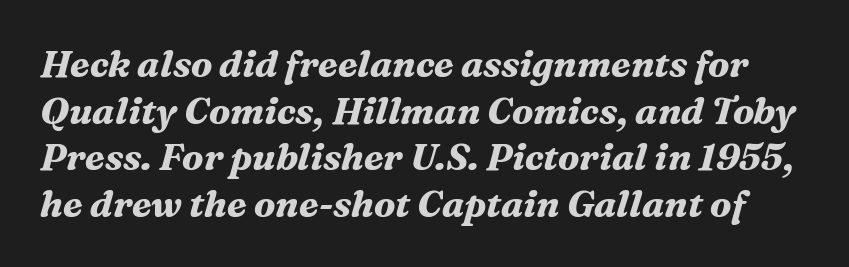
The line texture is even and compact thanks to regular tracking. Emphasis-style slanted type is in use. Is this a sans? No — the strokes have serifs. You could not count columns in this text — the font is proportionally spaced. The string is rendered with underlining switched off.
